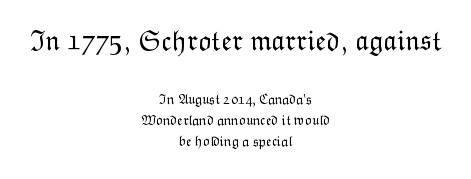
{"italic": "no", "bold": "no", "weight": "light", "width": "normal", "stroke_contrast": "low", "x_height": "medium", "monospaced": "no", "underline": "no", "align": "center", "line_spacing": "normal", "line_spacing_ratio": 1.49, "letter_spacing": "normal", "letter_spacing_em": 0.0, "larger_block": "first", "size_ratio": 2.0, "glyph_px": 28}
